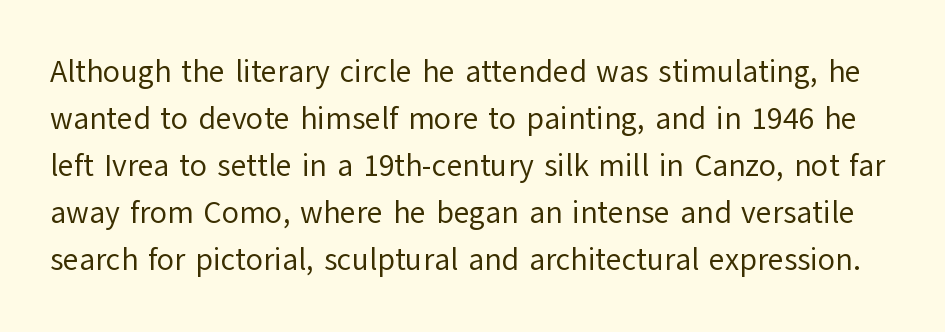
{"serif": "no", "italic": "no", "bold": "no", "weight": "regular", "width": "normal", "stroke_contrast": "low", "x_height": "medium", "monospaced": "no", "underline": "no", "line_spacing": "normal", "line_spacing_ratio": 1.52, "letter_spacing": "normal", "letter_spacing_em": 0.0, "glyph_px": 31}
